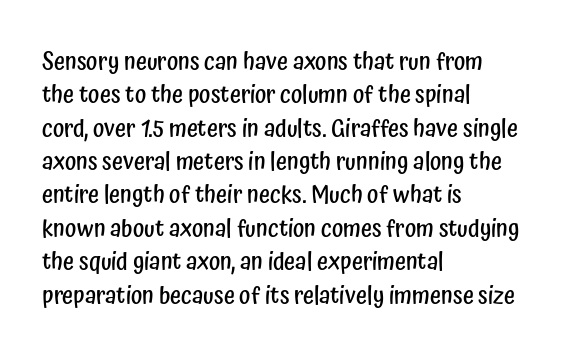
Q: Is the text bold? A: Semi-bold.
Q: Is the text italic (slanted)? A: No, it is upright.
Q: Is the text underlined? A: No.
Q: How is the paragraph aligned? A: Left-aligned.
Q: Is the spacing between letters normal or unusually wide? A: Normal.
Q: Is the spacing between lines tight, normal or loose? A: Normal.
